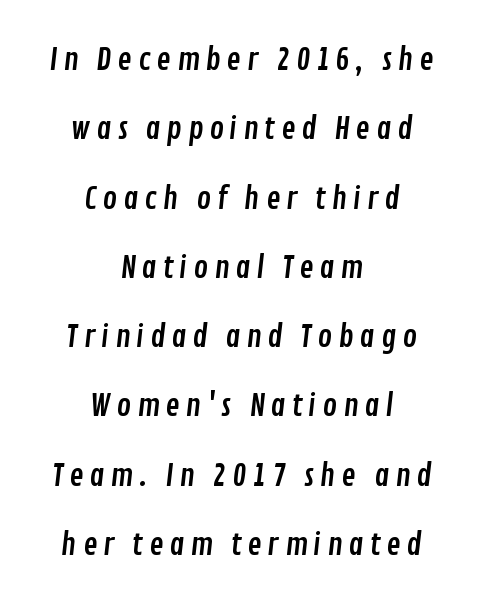
{"serif": "no", "width": "condensed", "stroke_contrast": "low", "x_height": "medium", "monospaced": "no", "underline": "no", "align": "center", "line_spacing": "loose", "line_spacing_ratio": 2.31, "glyph_px": 30}
